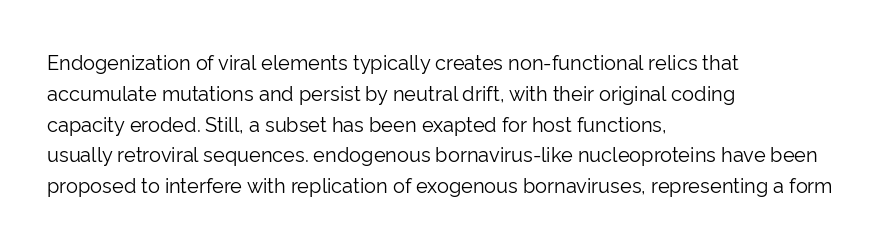
Q: Is the text bold? A: No.
Q: Is the text italic (slanted)? A: No, it is upright.
Q: Is the text underlined? A: No.
Q: How is the paragraph aligned? A: Left-aligned.
Q: Is the spacing between letters normal or unusually wide? A: Normal.
Q: Is the spacing between lines tight, normal or loose? A: Normal.
